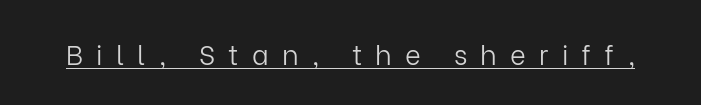
The image shows 27 px text type, upright; set unusually wide letter spacing (+0.49 em), underlined.
